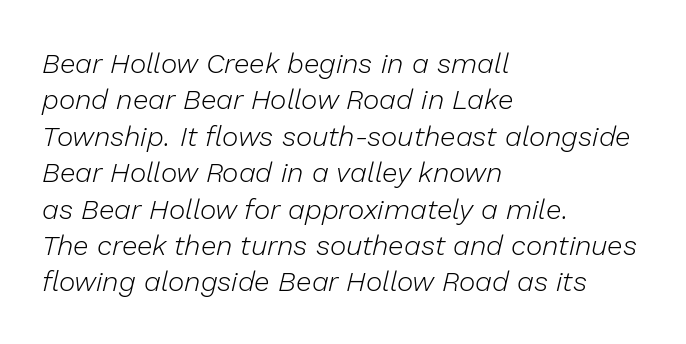
{"italic": "yes", "lean": "right", "slant_degrees": 13, "bold": "no", "weight": "light", "width": "normal", "stroke_contrast": "low", "x_height": "medium", "monospaced": "no", "underline": "no", "align": "left", "line_spacing": "normal", "line_spacing_ratio": 1.3, "letter_spacing": "normal", "letter_spacing_em": 0.0, "glyph_px": 28}
